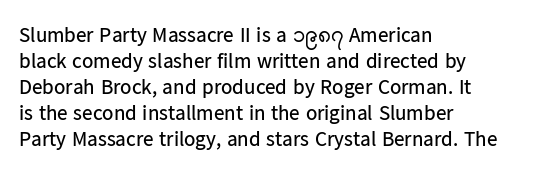
{"italic": "no", "bold": "no", "underline": "no", "align": "left", "line_spacing_ratio": 1.24, "letter_spacing": "normal", "letter_spacing_em": 0.0, "glyph_px": 21}
